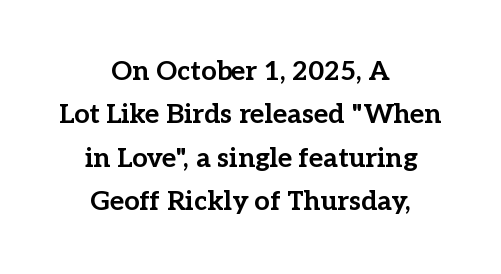
Each line is balanced around a shared central axis. The space between consecutive lines is moderate. Anything drawn beneath the words? Only blank space. Look at the stroke-to-counter ratio: heavy, a bold. The passage shown has conventional tracking throughout. Notice how the stems are strictly vertical — no italics here.
